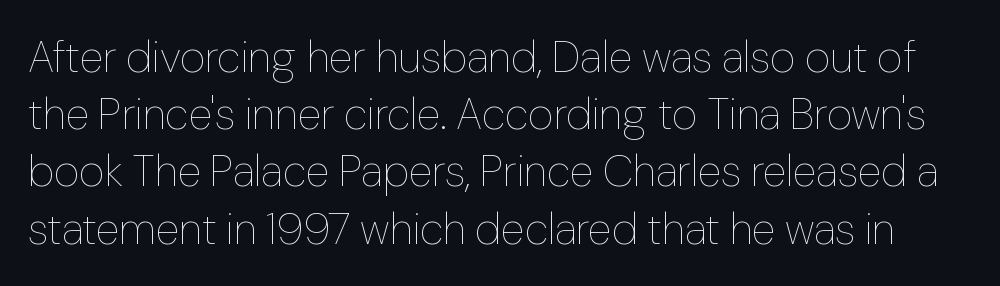
{"italic": "no", "bold": "no", "weight": "thin", "width": "normal", "stroke_contrast": "low", "x_height": "medium", "monospaced": "no", "underline": "no", "line_spacing": "normal", "line_spacing_ratio": 1.3, "letter_spacing": "normal", "letter_spacing_em": 0.0, "glyph_px": 44}
